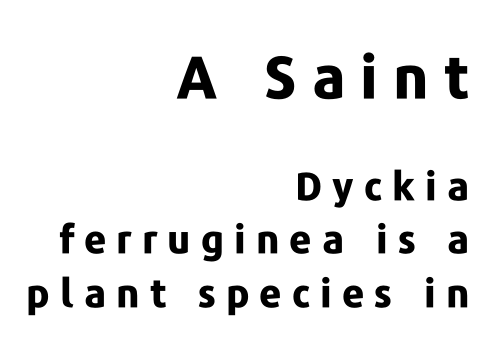
This rendering employs a face without finishing strokes, i.e., a sans-serif. The face used here is rendered with a markedly widened letterfit. Underlining? Definitely not there. Alignment: flush right. The more generous point size was reserved for the upper chunk.
